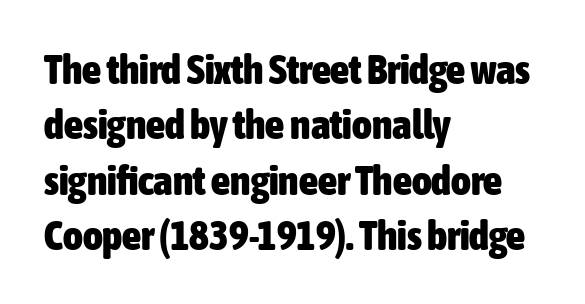
These lines are composed in type without serifs. All the whitespace from short lines collects on the right. You'd pick this weight for a headline — it's a proper bold. Words float on clear page, feet unadorned. These lines are rendered in a variable-pitch font.
